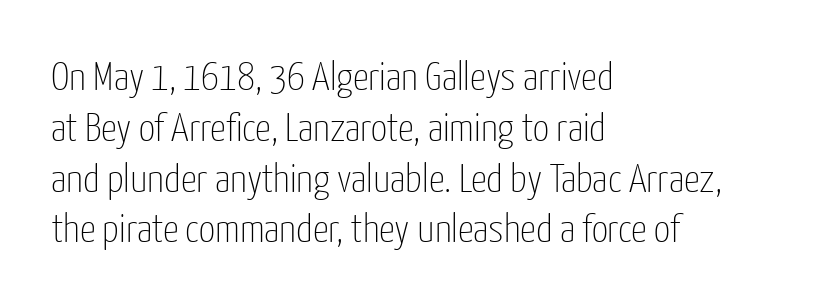
Q: Is the text bold? A: No.
Q: Is the text italic (slanted)? A: No, it is upright.
Q: Is the typeface a serif or a sans-serif typeface? A: Sans-serif.
Q: Is the text underlined? A: No.
Q: How is the paragraph aligned? A: Left-aligned.
Q: Is the spacing between letters normal or unusually wide? A: Normal.
Q: Is the spacing between lines tight, normal or loose? A: Normal.
Q: Width (condensed, normal, or wide)? A: Condensed.
Q: Stroke contrast? A: Low.
Q: x-height? A: Medium.
Q: Monospaced? A: No.
